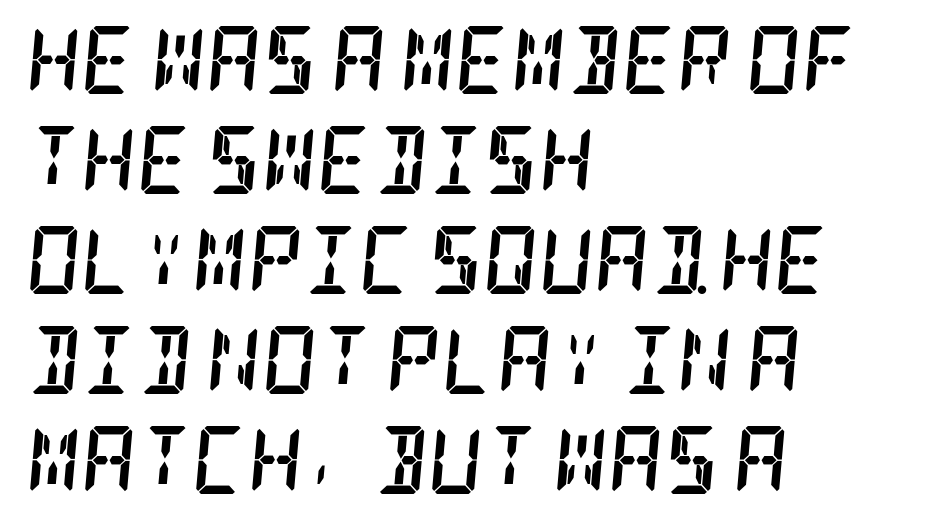
Q: Is the text bold? A: Yes.
Q: Is the text italic (slanted)? A: Yes, it leans right by about 5 degrees.
Q: Is the typeface a serif or a sans-serif typeface? A: Serif.
Q: Is the text underlined? A: No.
Q: How is the paragraph aligned? A: Left-aligned.
Q: Is the spacing between letters normal or unusually wide? A: Normal.
Q: Is the spacing between lines tight, normal or loose? A: Normal.
Q: Width (condensed, normal, or wide)? A: Condensed.
Q: Stroke contrast? A: Low.
Q: x-height? A: Large.
